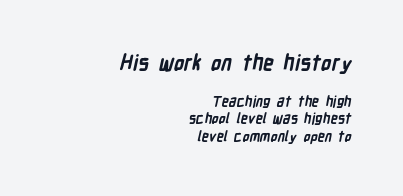
Q: Is the text bold? A: Yes.
Q: Is the text underlined? A: No.
Q: How is the paragraph aligned? A: Right-aligned.
Q: Is the spacing between letters normal or unusually wide? A: Normal.
Q: Which block of text is set in a larger size, the first (top) or the second (bottom)? A: The first (top) one.
